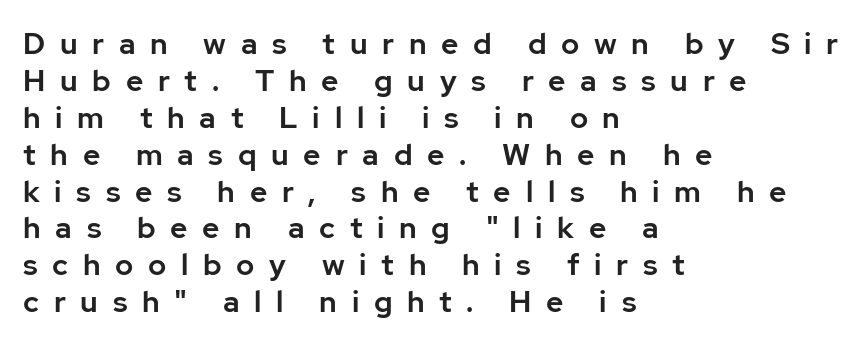
The space beneath each line is pristine and unruled. Note: no serifs on the glyphs. Spacing verdict: proportional, widths tailored to each character. Compared with typical body copy, the letter spacing here is much looser. Italic? Not at all — the glyphs are vertical.
